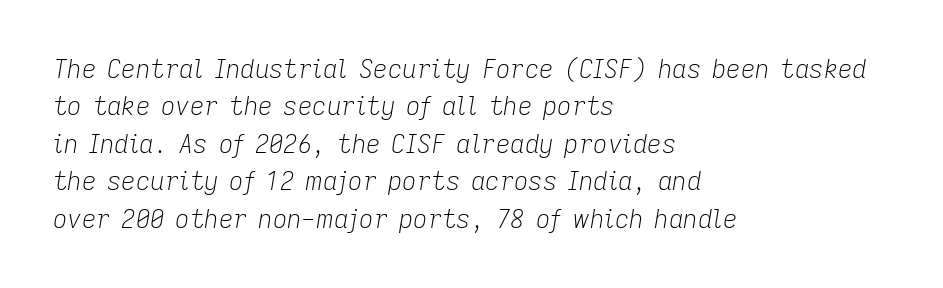
{"italic": "yes", "lean": "right", "slant_degrees": 9, "bold": "no", "underline": "no", "align": "left", "line_spacing": "normal", "line_spacing_ratio": 1.5, "letter_spacing": "normal", "letter_spacing_em": 0.0, "glyph_px": 25}
